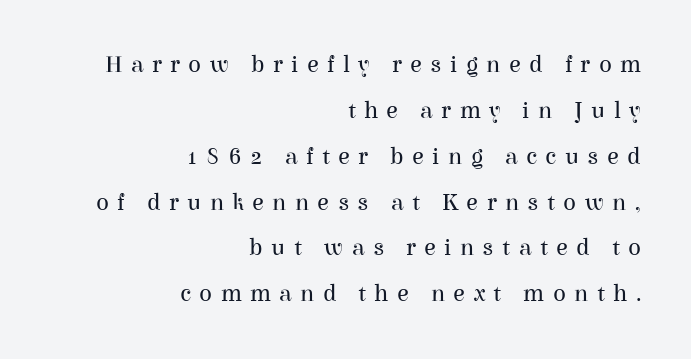
Q: Is the text bold? A: No.
Q: Is the text italic (slanted)? A: No, it is upright.
Q: Is the text underlined? A: No.
Q: How is the paragraph aligned? A: Right-aligned.
Q: Is the spacing between letters normal or unusually wide? A: Unusually wide.
Q: Is the spacing between lines tight, normal or loose? A: Loose.
